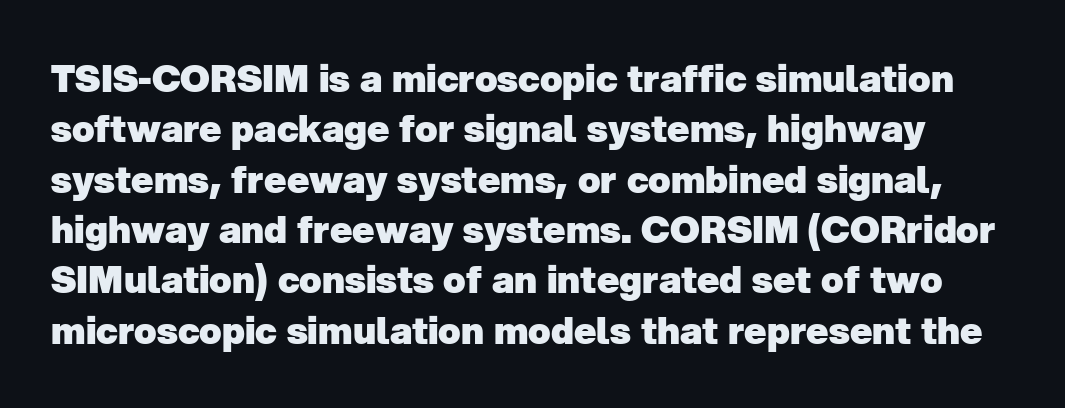
Typographic density is high because the face is bold. A typesetter would call this proportional, since set widths differ per character. Tracking value appears to be zero — textbook default spacing. Each row of text sits above clean, open space. Observe the absence of serifs on each vertical stroke in this sample. Regular leading.
